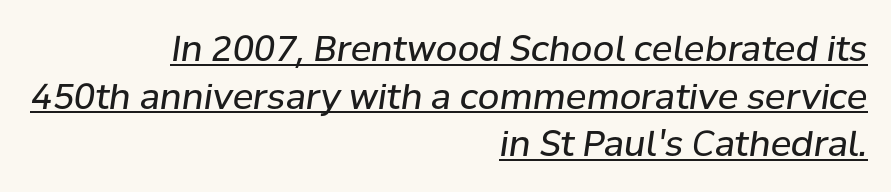
Q: Is the text bold? A: No.
Q: Is the text italic (slanted)? A: Yes, it leans right by about 8 degrees.
Q: Is the text underlined? A: Yes.
Q: How is the paragraph aligned? A: Right-aligned.
Q: Is the spacing between letters normal or unusually wide? A: Normal.
Q: Is the spacing between lines tight, normal or loose? A: Normal.
Q: Width (condensed, normal, or wide)? A: Normal.
Q: Stroke contrast? A: Low.
Q: x-height? A: Medium.
Q: Monospaced? A: No.
